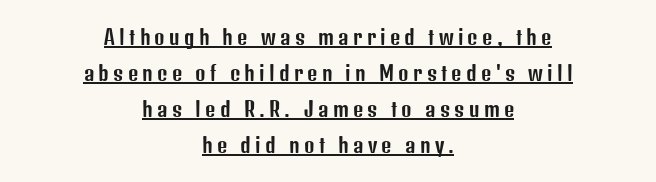
The image shows 20 px text type, upright; set centered, line spacing 1.8x, unusually wide letter spacing (+0.21 em), underlined.
